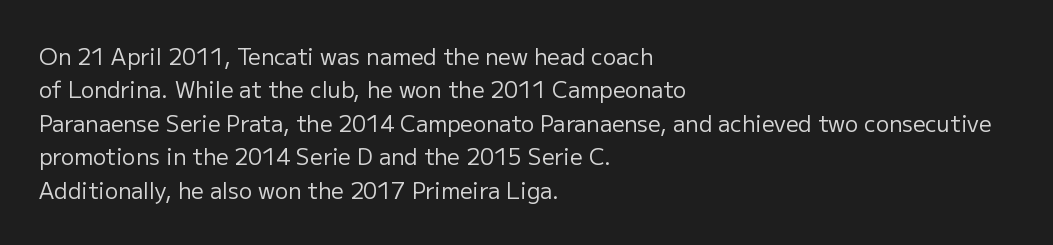
{"italic": "no", "bold": "no", "underline": "no", "align": "left", "line_spacing": "normal", "line_spacing_ratio": 1.52, "letter_spacing": "normal", "letter_spacing_em": 0.0, "glyph_px": 22}
